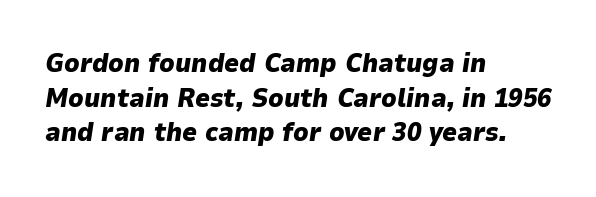
The image shows 26 px bold type, italic (leaning right); set left-aligned, normal line spacing (1.33x), normal letter spacing, not underlined.
